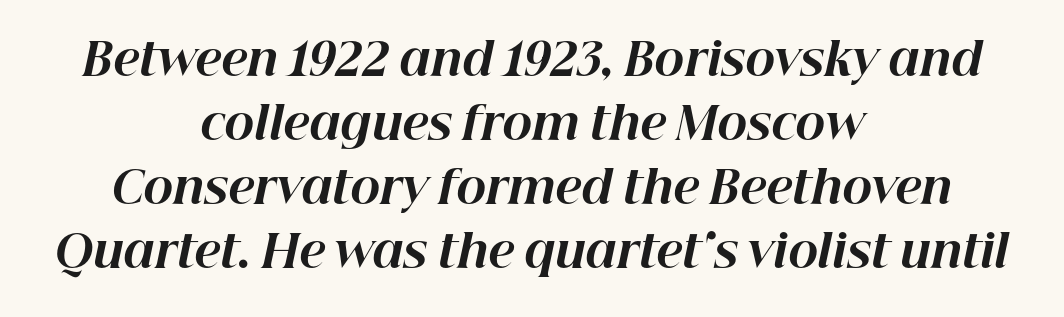
Leading matches the norm, producing a regular column. The rendering uses natural spacing where letterforms have individual widths. Bold? Absolutely — the strokes are thick and heavy. Characters follow at the spacing the type designer built in.
